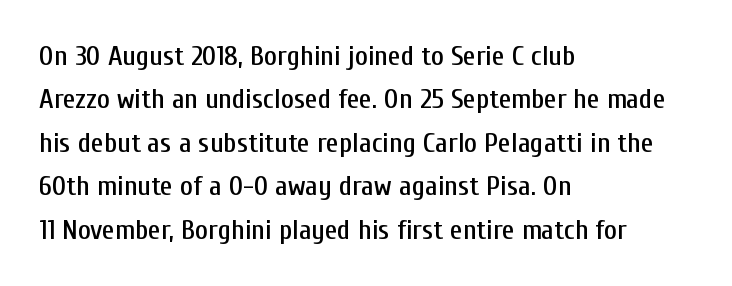
Q: Is the text italic (slanted)? A: No, it is upright.
Q: Is the typeface a serif or a sans-serif typeface? A: Sans-serif.
Q: Is the text underlined? A: No.
Q: How is the paragraph aligned? A: Left-aligned.
Q: Is the spacing between letters normal or unusually wide? A: Normal.
Q: Is the spacing between lines tight, normal or loose? A: Normal.
Q: Width (condensed, normal, or wide)? A: Condensed.
Q: Stroke contrast? A: Low.
Q: x-height? A: Medium.
Q: Monospaced? A: No.
